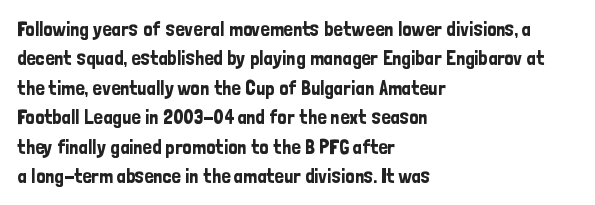
Notice how the passage keeps a crisp vertical edge on the left only. The space directly below the letters is spotless. The designer left line spacing at the default. Honestly, the letter spacing is just normal — you wouldn't notice it. Posture: vertical.
